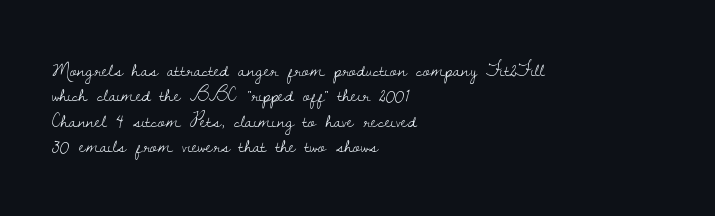
The image shows 21 px text type; set left-aligned, line spacing 1.21x, normal letter spacing, not underlined.
